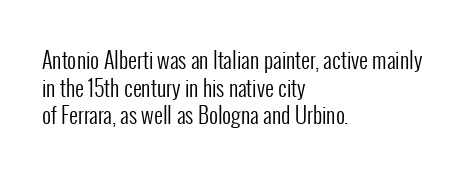
{"italic": "no", "bold": "no", "underline": "no", "align": "left", "line_spacing": "normal", "line_spacing_ratio": 1.26, "letter_spacing": "normal", "letter_spacing_em": 0.0, "glyph_px": 22}
